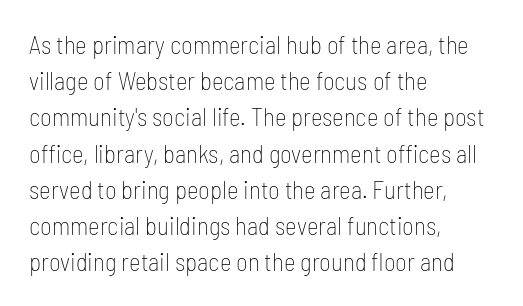
The image shows 25 px text type, upright; set left-aligned, normal line spacing (1.45x), normal letter spacing, not underlined.
